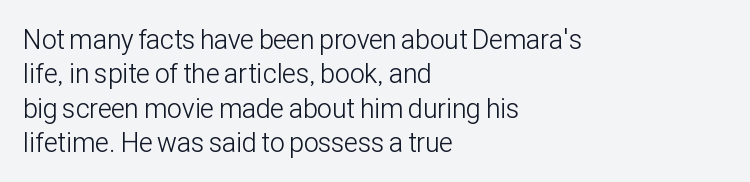
The image shows 27 px text type, upright; set left-aligned, normal line spacing (1.27x), normal letter spacing, not underlined.
